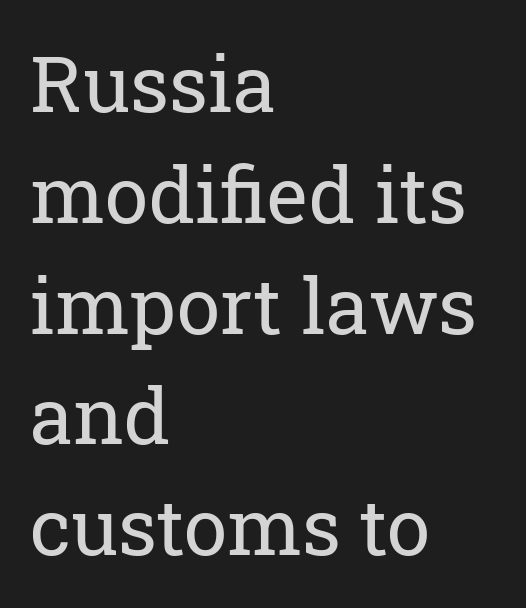
This rendering features lettering with no underline. Characters follow at the spacing the type designer built in. The typeface has the unassuming heft of standard copy or less. The face used here is proportionally spaced, like ordinary book or web type. The rendering uses a moderate line-height, typical for paragraphs.
